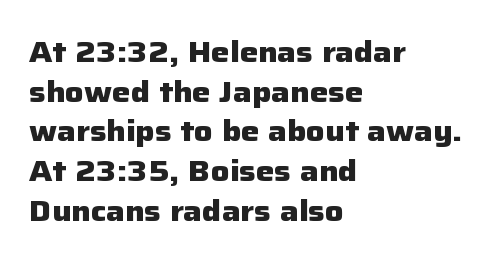
{"serif": "no", "italic": "no", "bold": "yes", "weight": "heavy", "width": "normal", "stroke_contrast": "low", "x_height": "medium", "monospaced": "no", "underline": "no", "align": "left", "line_spacing": "normal", "line_spacing_ratio": 1.37, "letter_spacing": "normal", "letter_spacing_em": 0.0, "glyph_px": 29}
